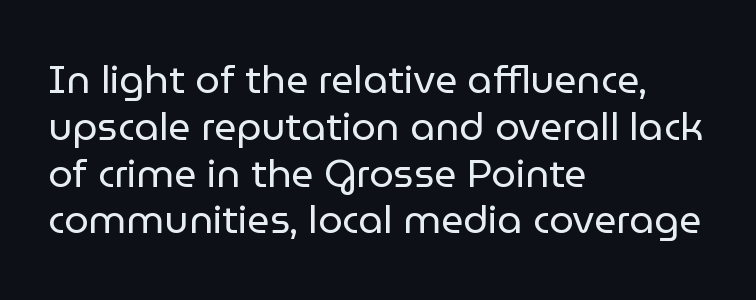
{"serif": "no", "italic": "no", "bold": "no", "weight": "regular", "width": "normal", "stroke_contrast": "low", "x_height": "medium", "monospaced": "no", "underline": "no", "align": "left", "line_spacing_ratio": 1.2, "letter_spacing": "normal", "letter_spacing_em": 0.0, "glyph_px": 39}
